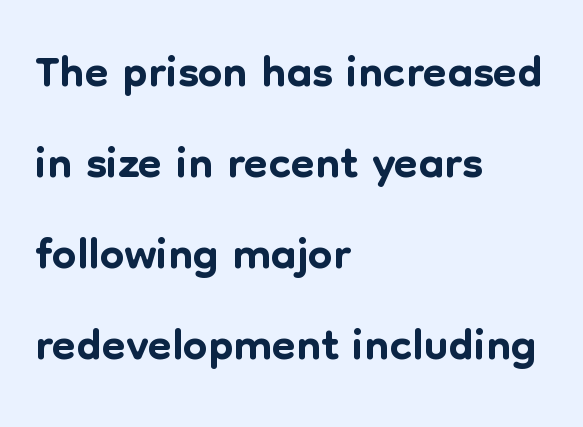
Clear beneath every line of the passage. The vertical gap from one line to the next is medium. It's the straight-up-and-down kind of type. Visually the block forms a straight wall on the left and a jagged coastline on the right.
